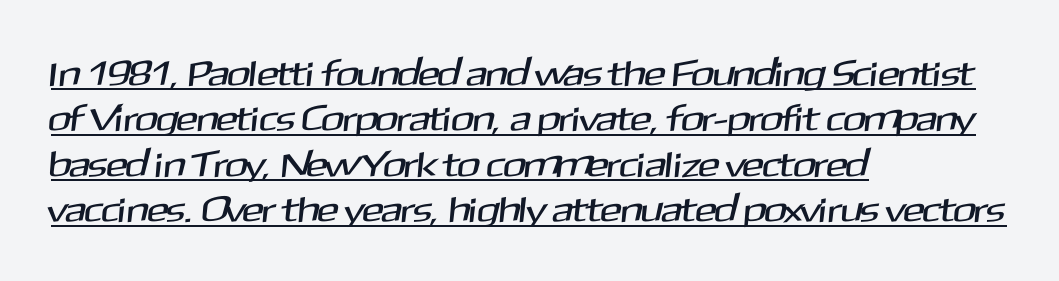
{"serif": "no", "width": "normal", "stroke_contrast": "medium", "x_height": "medium", "monospaced": "no", "underline": "yes", "align": "left", "line_spacing": "normal", "line_spacing_ratio": 1.26, "letter_spacing": "normal", "letter_spacing_em": 0.0, "glyph_px": 36}
